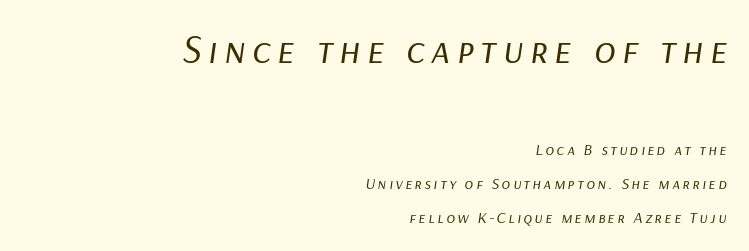
Q: Is the text bold? A: No.
Q: Is the text italic (slanted)? A: Yes, it leans right by about 9 degrees.
Q: Is the text underlined? A: No.
Q: How is the paragraph aligned? A: Right-aligned.
Q: Is the spacing between lines tight, normal or loose? A: Loose.
Q: Which block of text is set in a larger size, the first (top) or the second (bottom)? A: The first (top) one.
Q: Width (condensed, normal, or wide)? A: Normal.
Q: Stroke contrast? A: Low.
Q: x-height? A: Medium.
Q: Monospaced? A: No.
